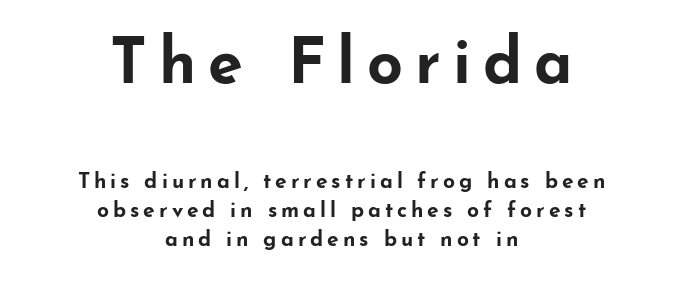
The image shows 63 px bold, wide sans-serif type, upright; set centered, normal line spacing (1.38x), not underlined; the first (top) block is 3.0x larger; low stroke contrast and a small x-height.
